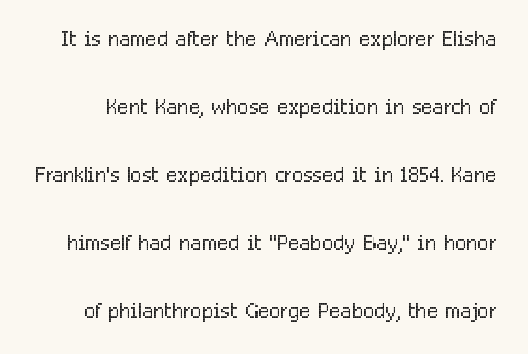
Q: Is the text bold? A: No.
Q: Is the text italic (slanted)? A: No, it is upright.
Q: Is the typeface a serif or a sans-serif typeface? A: Sans-serif.
Q: Is the text underlined? A: No.
Q: Is the spacing between letters normal or unusually wide? A: Normal.
Q: Is the spacing between lines tight, normal or loose? A: Loose.
Q: Width (condensed, normal, or wide)? A: Condensed.
Q: Stroke contrast? A: Low.
Q: x-height? A: Medium.
Q: Monospaced? A: No.
